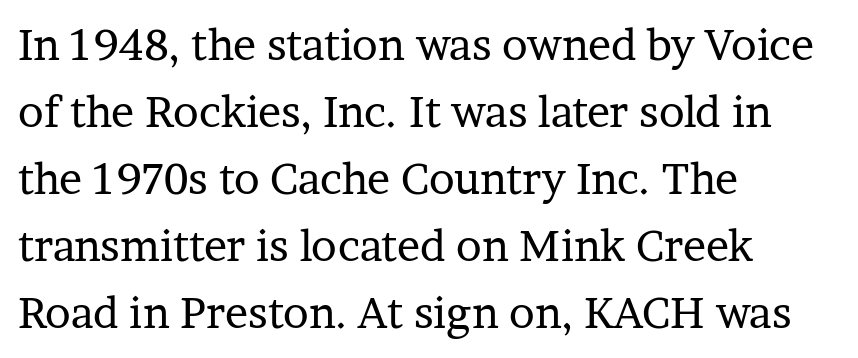
Each row of text sits above clean, open space. Leftover space on each line is placed entirely after the last word. Stems and bowls with no extra thickness — not bold. Proportional: the letters do not fall into vertical columns. The axis of the letterforms is exactly vertical.
